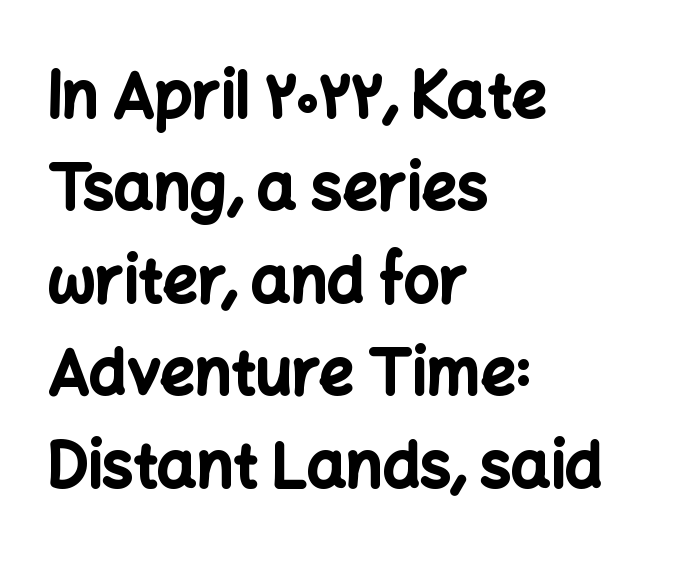
Posture: straight, roman, zero tilt. To sum up the face: it is a sans, with no serifs. Proportional: the letters do not fall into vertical columns. Line starts are locked; line ends wander.
